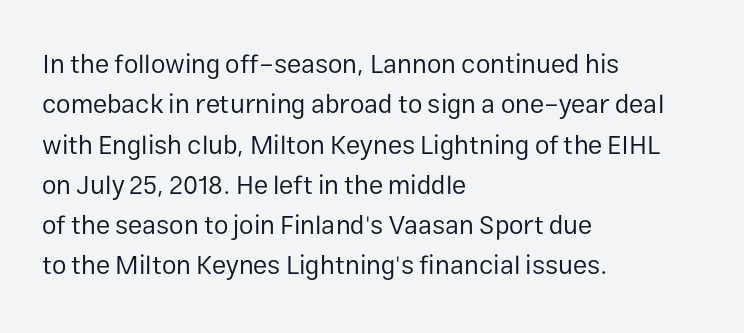
Q: Is the text bold? A: No.
Q: Is the text italic (slanted)? A: No, it is upright.
Q: Is the text underlined? A: No.
Q: How is the paragraph aligned? A: Left-aligned.
Q: Is the spacing between letters normal or unusually wide? A: Normal.
Q: Is the spacing between lines tight, normal or loose? A: Normal.
